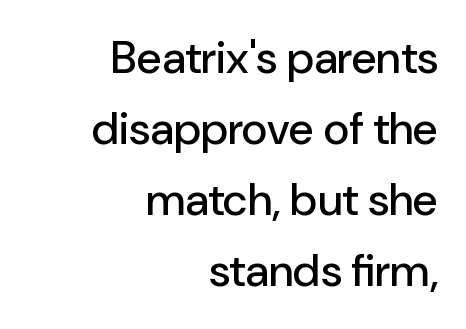
Has an underline been added? It has not. The type family on display is of the sans-serif kind. Right-aligned paragraph, ragged on the left. You could not count columns in this text — the font is proportionally spaced. Compared with typical paragraphs, the rows here are spaced about the same.
